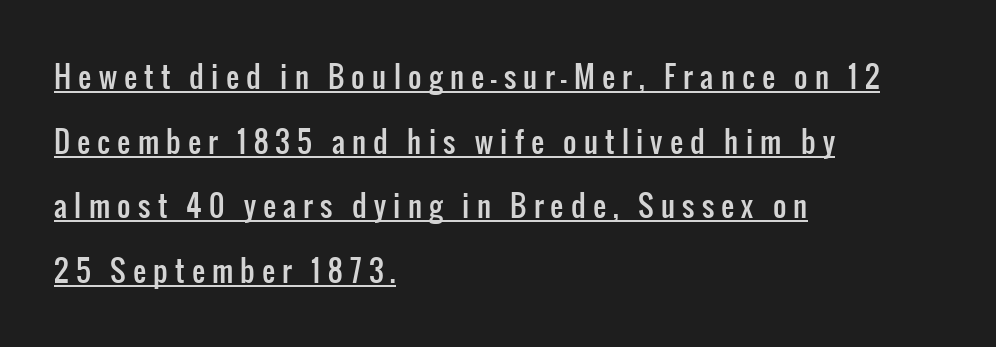
{"serif": "no", "italic": "no", "width": "condensed", "stroke_contrast": "low", "x_height": "medium", "monospaced": "no", "underline": "yes", "align": "left", "line_spacing": "loose", "line_spacing_ratio": 2.23, "letter_spacing": "wide", "letter_spacing_em": 0.25, "glyph_px": 29}
